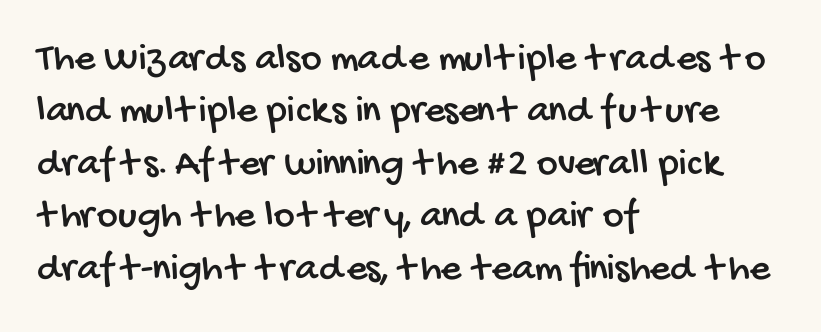
The image shows 40 px condensed sans-serif type; set left-aligned, normal line spacing (1.31x), normal letter spacing, not underlined; low stroke contrast and a large x-height.
